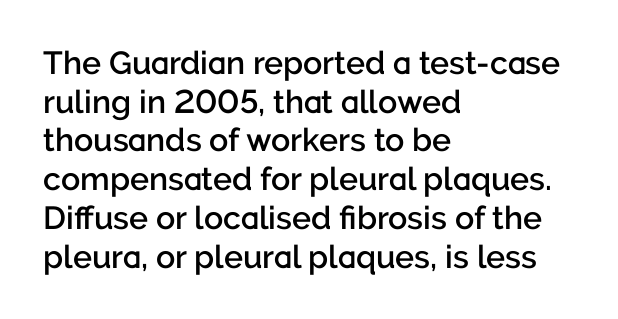
Are there feet on the stems? There aren't — it's a sans. A typesetter would call this proportional, since set widths differ per character. When letters stand straight like this, we call the style roman or upright. Here the glyphs are tracked normally, forming tight word shapes. Slightly chunky letters — semibold, I'd say, not full bold. Compared with a centered layout, this one pins lines to the left instead.
